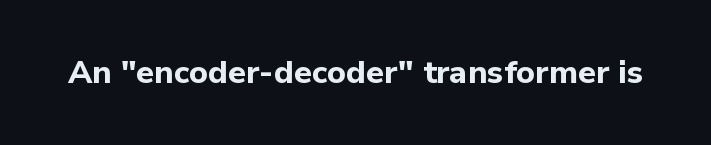
Q: Is the text bold? A: Yes.
Q: Is the text italic (slanted)? A: No, it is upright.
Q: Is the typeface a serif or a sans-serif typeface? A: Sans-serif.
Q: Is the text underlined? A: No.
Q: Is the spacing between letters normal or unusually wide? A: Normal.
Q: Width (condensed, normal, or wide)? A: Normal.
Q: Stroke contrast? A: Low.
Q: x-height? A: Medium.
Q: Monospaced? A: No.
